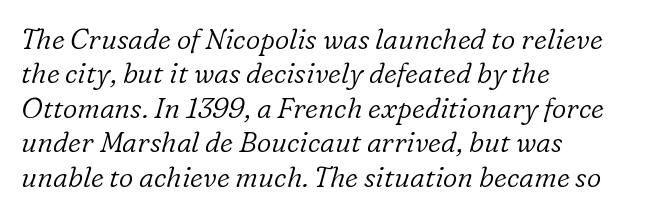
Q: Is the text bold? A: No.
Q: Is the text italic (slanted)? A: Yes, it leans right by about 16 degrees.
Q: Is the typeface a serif or a sans-serif typeface? A: Serif.
Q: Is the text underlined? A: No.
Q: How is the paragraph aligned? A: Left-aligned.
Q: Is the spacing between letters normal or unusually wide? A: Normal.
Q: Width (condensed, normal, or wide)? A: Normal.
Q: Stroke contrast? A: Low.
Q: x-height? A: Medium.
Q: Monospaced? A: No.
